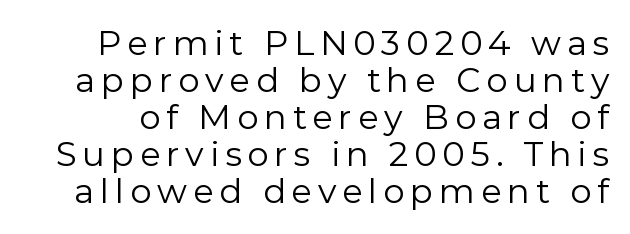
Posture: straight, roman, zero tilt. The rendering uses natural spacing where letterforms have individual widths. The baseline area is clear. Each new line begins almost immediately beneath the previous one. Compared with a typical body face, this is equally light or lighter still. Stroke terminals: plain, sans-serif.
